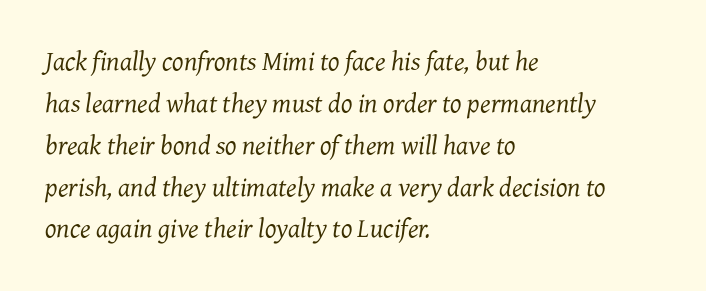
The image shows 27 px text type, italic (leaning right); set left-aligned, normal line spacing (1.55x), normal letter spacing, not underlined.
